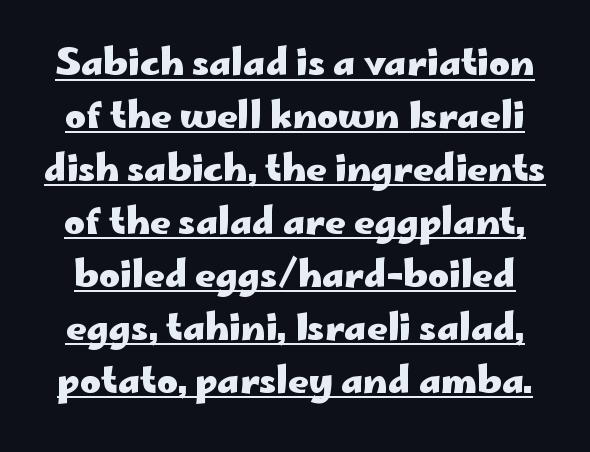
The typesetting leans heavy: a genuine bold. Ascenders rise straight up at ninety degrees. Observe the ordinary spacing: letters are neighbours, not strangers. These lines are composed in type without serifs.
